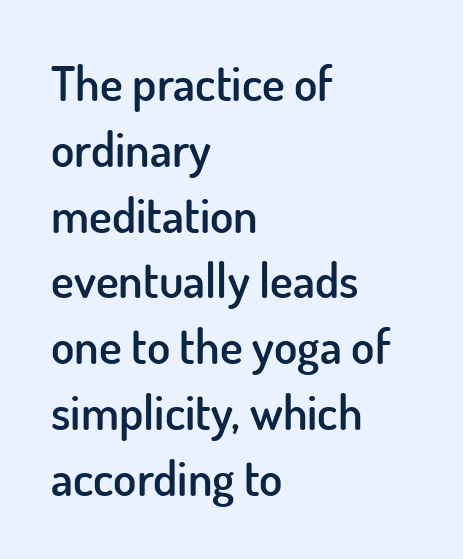
This sample uses a sans-serif face. Its strokes are somewhat broadened, the hallmark of semibold type. Descender tails drop into unmarked territory. A typesetter would mark this as roman, not italic. Character widths vary here, with narrow letters taking less room than wide ones.
